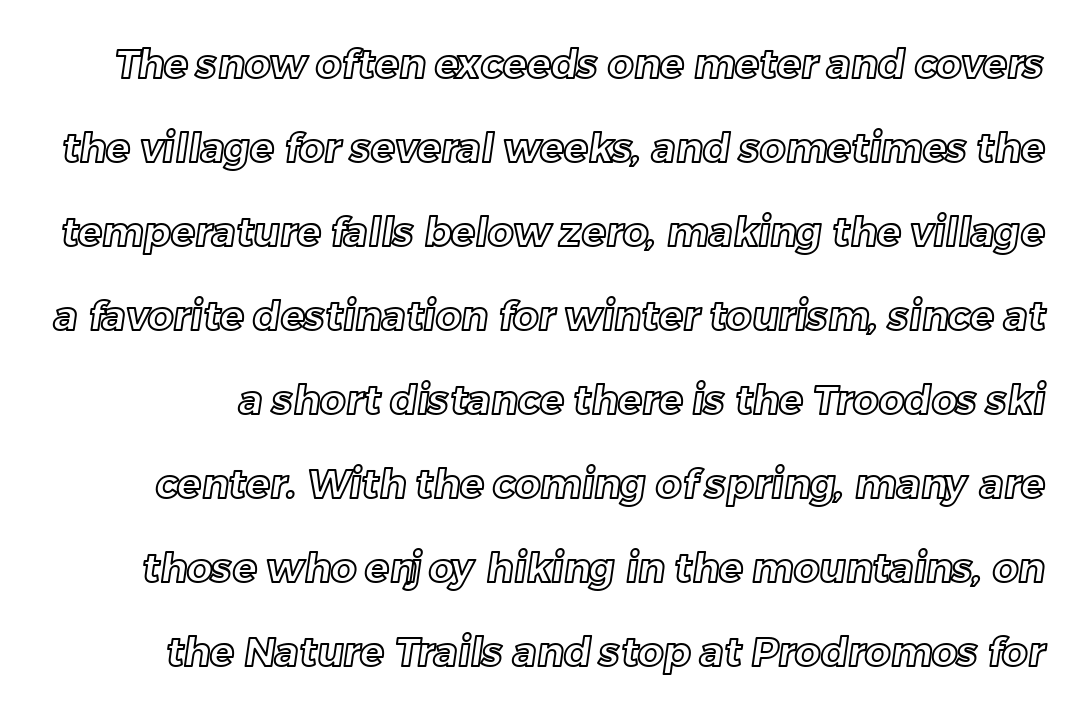
The image shows 40 px text type; set loose line spacing (2.1x), normal letter spacing, not underlined; a medium x-height.
